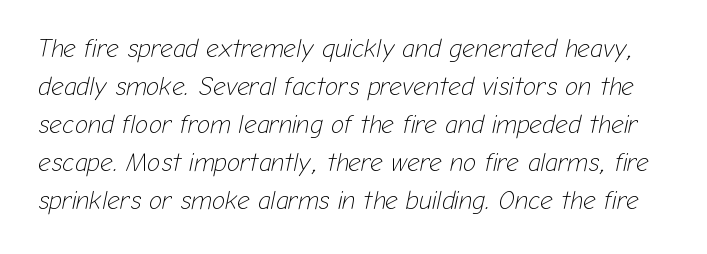
Q: Is the text bold? A: No.
Q: Is the text italic (slanted)? A: Yes, it leans right by about 12 degrees.
Q: Is the text underlined? A: No.
Q: Is the spacing between letters normal or unusually wide? A: Normal.
Q: Is the spacing between lines tight, normal or loose? A: Normal.
